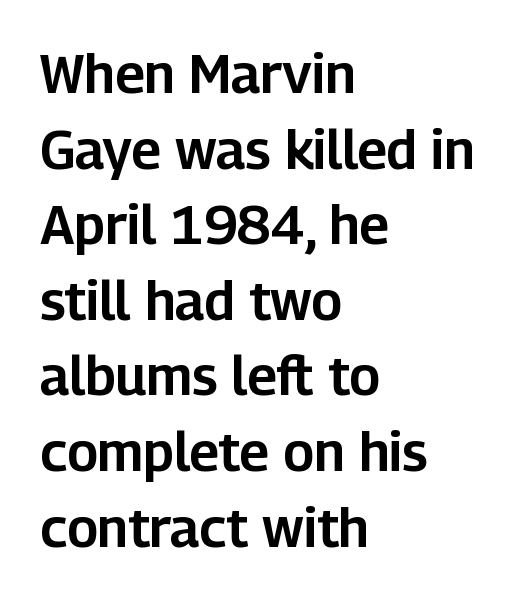
The image shows 54 px sans-serif type, upright; set left-aligned, normal line spacing (1.4x), normal letter spacing, not underlined; low stroke contrast and a medium x-height.
